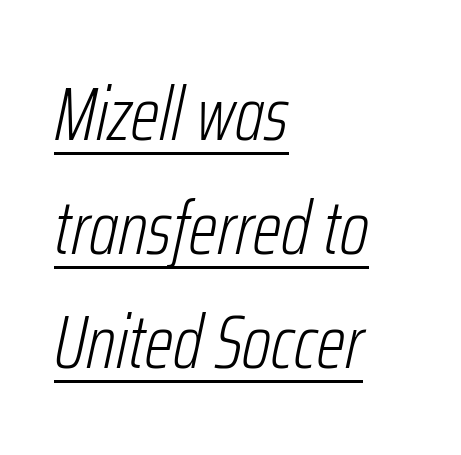
Q: Is the text bold? A: No.
Q: Is the text italic (slanted)? A: Yes, it leans right by about 12 degrees.
Q: Is the text underlined? A: Yes.
Q: How is the paragraph aligned? A: Left-aligned.
Q: Is the spacing between letters normal or unusually wide? A: Normal.
Q: Is the spacing between lines tight, normal or loose? A: Normal.
Q: Width (condensed, normal, or wide)? A: Condensed.
Q: Stroke contrast? A: Low.
Q: x-height? A: Medium.
Q: Monospaced? A: No.
